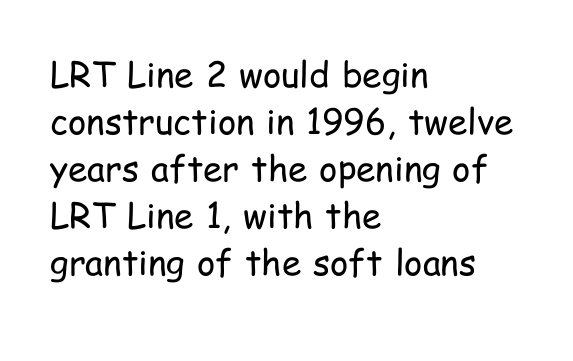
Q: Is the text bold? A: No.
Q: Is the text italic (slanted)? A: No, it is upright.
Q: Is the typeface a serif or a sans-serif typeface? A: Sans-serif.
Q: Is the text underlined? A: No.
Q: How is the paragraph aligned? A: Left-aligned.
Q: Is the spacing between letters normal or unusually wide? A: Normal.
Q: Is the spacing between lines tight, normal or loose? A: Normal.
Q: Width (condensed, normal, or wide)? A: Condensed.
Q: Stroke contrast? A: Low.
Q: x-height? A: Medium.
Q: Monospaced? A: No.
